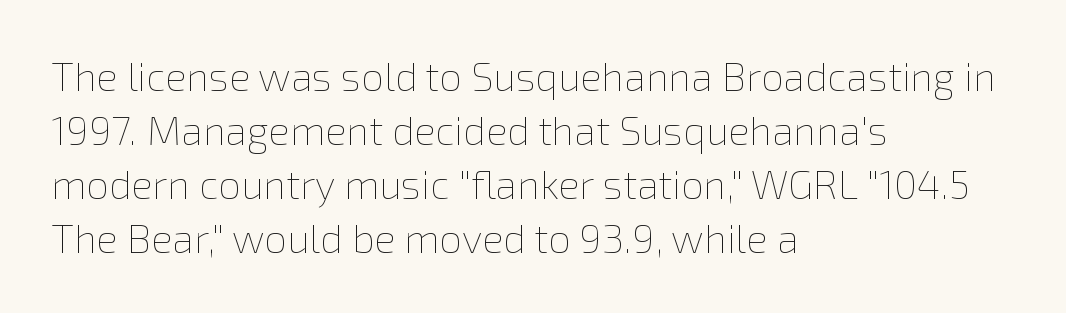
Q: Is the text bold? A: No.
Q: Is the text italic (slanted)? A: No, it is upright.
Q: Is the text underlined? A: No.
Q: How is the paragraph aligned? A: Left-aligned.
Q: Is the spacing between letters normal or unusually wide? A: Normal.
Q: Is the spacing between lines tight, normal or loose? A: Normal.
Q: Width (condensed, normal, or wide)? A: Normal.
Q: Stroke contrast? A: Low.
Q: x-height? A: Medium.
Q: Monospaced? A: No.
